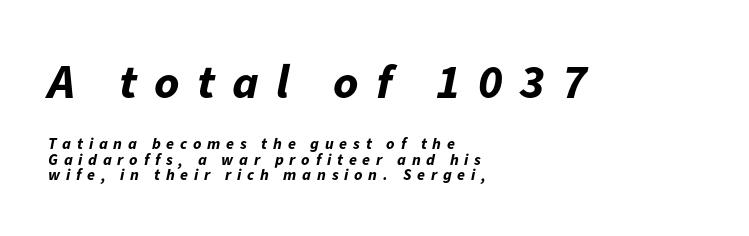
Does extra space separate the letters? Yes, quite a lot of it. Students, this is bold: see how much ink each stroke carries. The setting favours the left margin, as ordinary paragraphs usually do. Character widths vary here, with narrow letters taking less room than wide ones. Honestly, the rows look squashed on top of each other.
